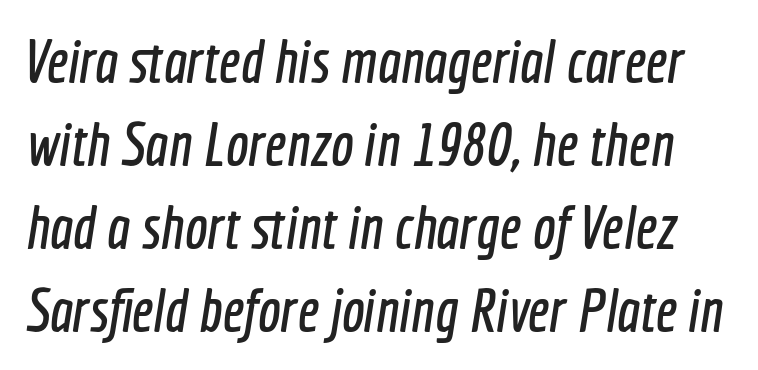
These lines keep a tight, regular rhythm from letter to letter. Grotesque or geometric, the face here clearly has no serifs. Lines of text with bare space underneath. The vertical gap from one line to the next is medium. Proportional: the letters do not fall into vertical columns.
